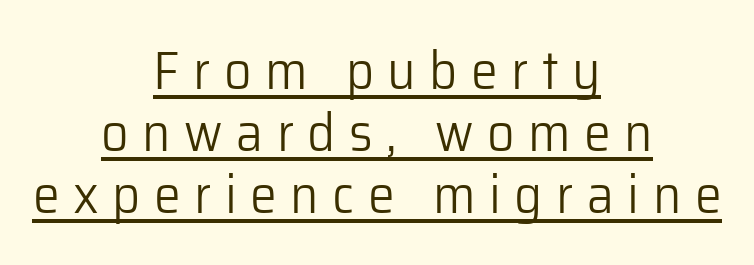
Q: Is the text bold? A: No.
Q: Is the text italic (slanted)? A: No, it is upright.
Q: Is the typeface a serif or a sans-serif typeface? A: Sans-serif.
Q: Is the text underlined? A: Yes.
Q: How is the paragraph aligned? A: Centered.
Q: Is the spacing between letters normal or unusually wide? A: Unusually wide.
Q: Is the spacing between lines tight, normal or loose? A: Tight.
Q: Width (condensed, normal, or wide)? A: Normal.
Q: Stroke contrast? A: Low.
Q: x-height? A: Medium.
Q: Monospaced? A: No.
